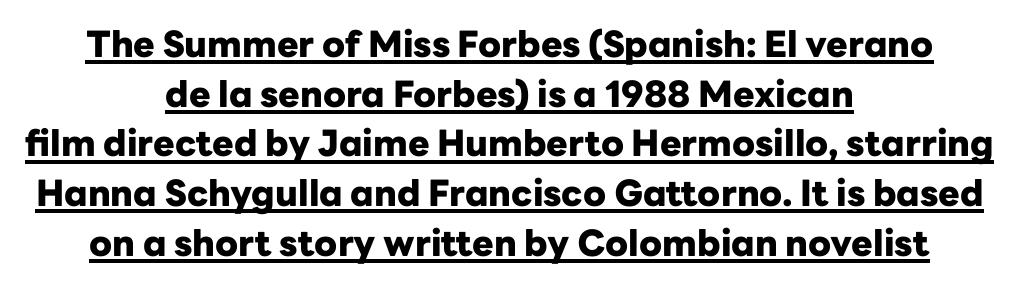
{"serif": "no", "italic": "no", "bold": "yes", "weight": "heavy", "width": "normal", "stroke_contrast": "low", "x_height": "medium", "monospaced": "no", "underline": "yes", "align": "center", "line_spacing": "normal", "line_spacing_ratio": 1.38, "letter_spacing": "normal", "letter_spacing_em": 0.0, "glyph_px": 36}
